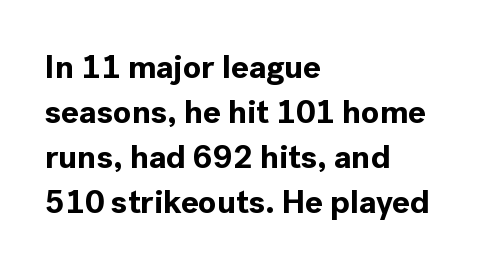
Font category for this specimen: sans-serif. If you drew a ruler down the left edge, every line would touch it. The space beneath each line is pristine and unruled. One glance says typical: line gaps are just what's usual. Is this a fixed-width face? No — the glyphs have proportional, varying widths. No extra tracking has been applied to these lines.
